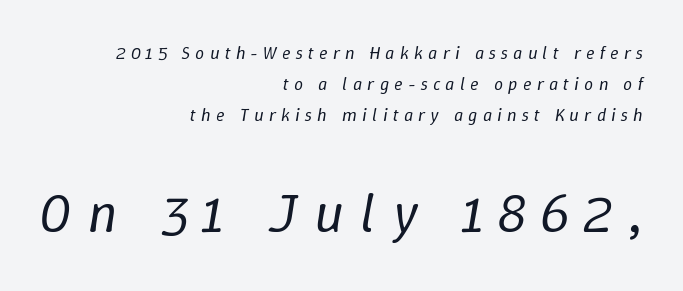
The following chunk of copy outweighs the initial chunk in type size. Words float on clear page, feet unadorned. Weight class: somewhere from thin through regular. A flush-right, rag-left setting is used for this passage. Looking at the ascenders, they clearly lean. What stands out about the letter spacing? Its width — letters are far apart.
